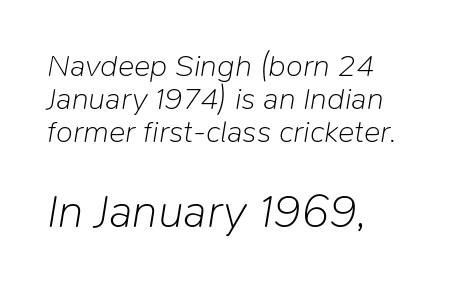
Inter-character spacing is left at the font's built-in metrics. Regarding leading, the lines here are crowded together. It's the slanting kind of type. The later block is typeset at a bigger size than the earlier block.
